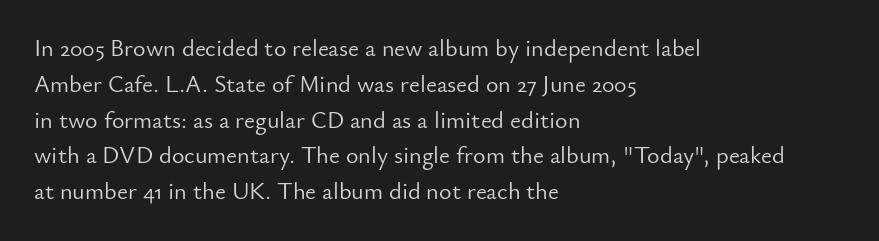
Q: Is the text bold? A: No.
Q: Is the text italic (slanted)? A: No, it is upright.
Q: Is the text underlined? A: No.
Q: How is the paragraph aligned? A: Left-aligned.
Q: Is the spacing between letters normal or unusually wide? A: Normal.
Q: Is the spacing between lines tight, normal or loose? A: Normal.
